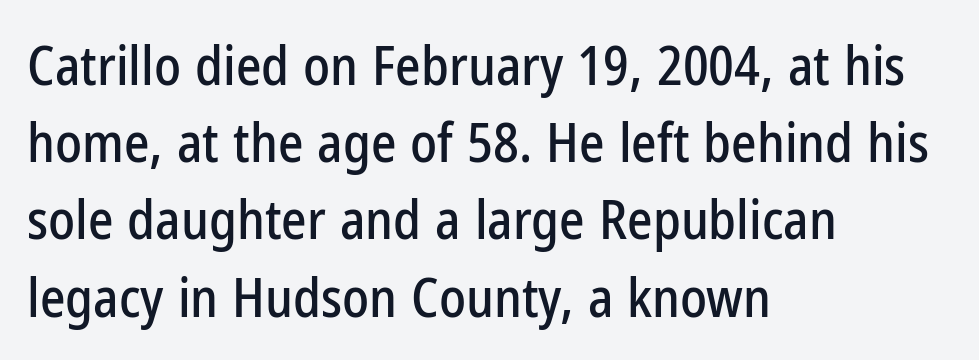
If you drew a ruler down the left edge, every line would touch it. The rendering uses natural spacing where letterforms have individual widths. Compared with typical body copy, the letter spacing here is the same. Vertical strokes here are truly vertical. Line spacing here is normal.
